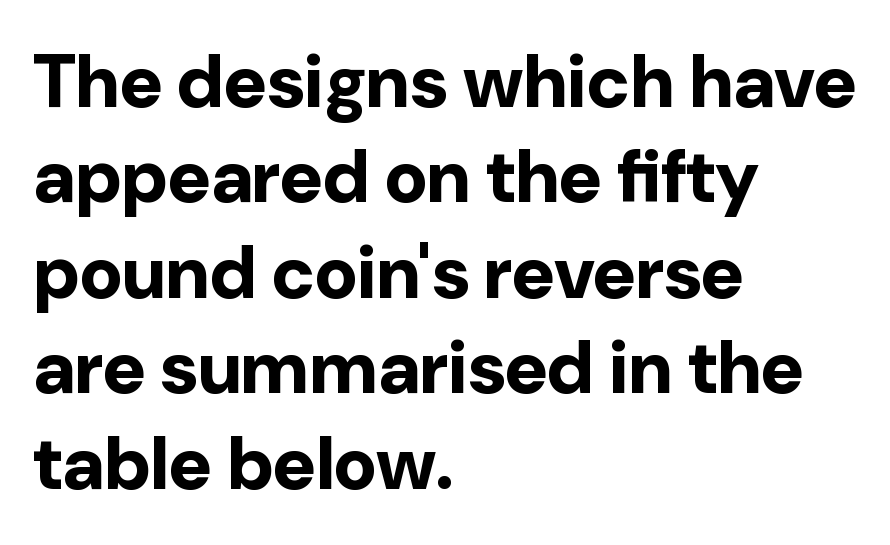
The characters display no serif detailing; their extremities are plain. Letters rest on an invisible, unmarked baseline. Reading down the block, your eye returns to a fixed left position each line. Students, this is bold: see how much ink each stroke carries. Italic: no, the glyphs are upright roman. The block of text has a typical density, with ordinary space between rows.
